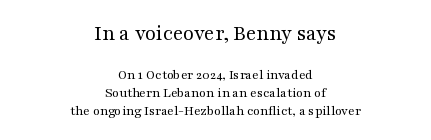
The image shows 22 px text type, upright; set centered, normal line spacing (1.28x), normal letter spacing, not underlined; the first (top) block is 1.57x larger.
